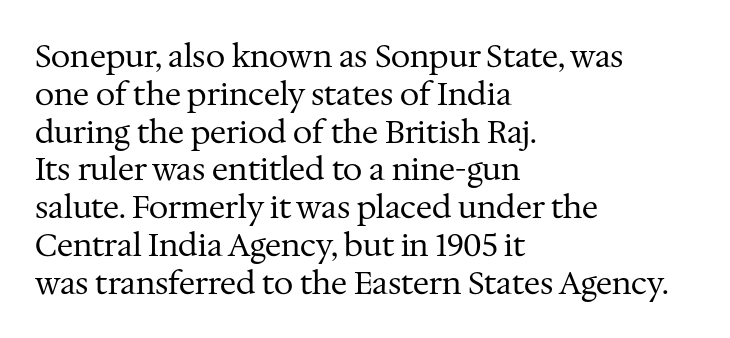
Do the letters lean? They stand straight. Stroke mass is kept to a normal reading level or below. No extra tracking has been applied to these lines. Every row of glyphs begins at an identical x-position on the left. Each letter's strokes conclude with small projecting serifs. Proportional: the letters do not fall into vertical columns.
